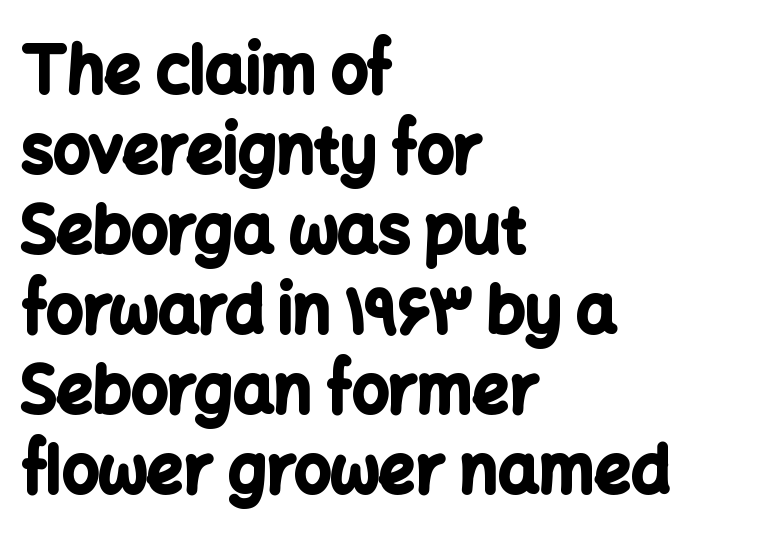
{"serif": "no", "italic": "no", "bold": "yes", "weight": "bold", "width": "normal", "stroke_contrast": "low", "x_height": "medium", "monospaced": "no", "underline": "no", "align": "left", "line_spacing": "normal", "line_spacing_ratio": 1.25, "letter_spacing": "normal", "letter_spacing_em": 0.0, "glyph_px": 64}
